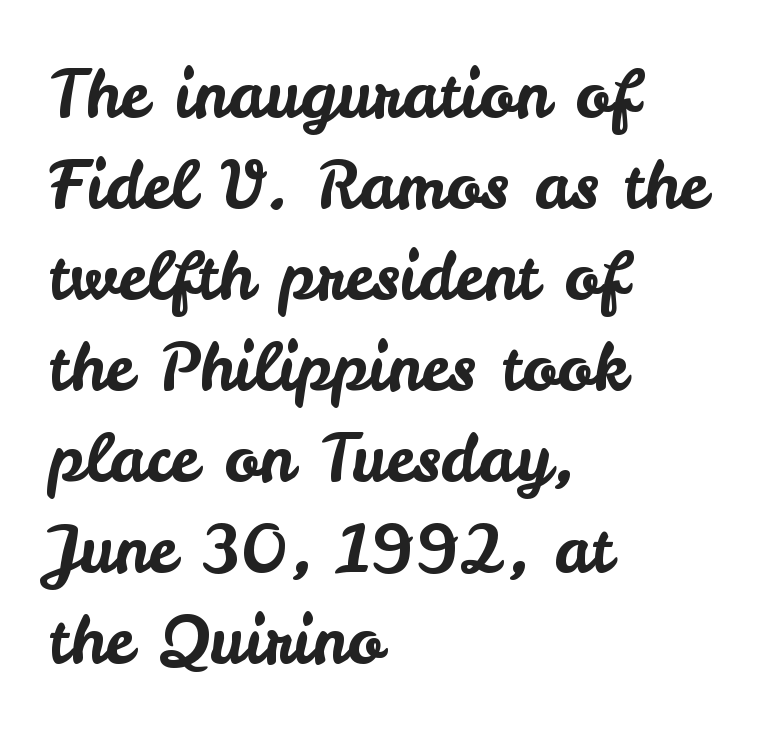
The image shows 65 px sans-serif type; set left-aligned, normal line spacing (1.4x), normal letter spacing, not underlined; low stroke contrast and a small x-height.
